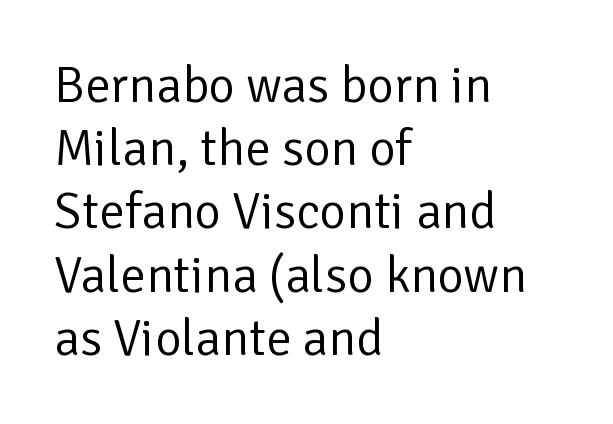
Q: Is the text bold? A: No.
Q: Is the text italic (slanted)? A: No, it is upright.
Q: Is the typeface a serif or a sans-serif typeface? A: Sans-serif.
Q: Is the text underlined? A: No.
Q: How is the paragraph aligned? A: Left-aligned.
Q: Is the spacing between letters normal or unusually wide? A: Normal.
Q: Width (condensed, normal, or wide)? A: Normal.
Q: Stroke contrast? A: Low.
Q: x-height? A: Medium.
Q: Monospaced? A: No.
